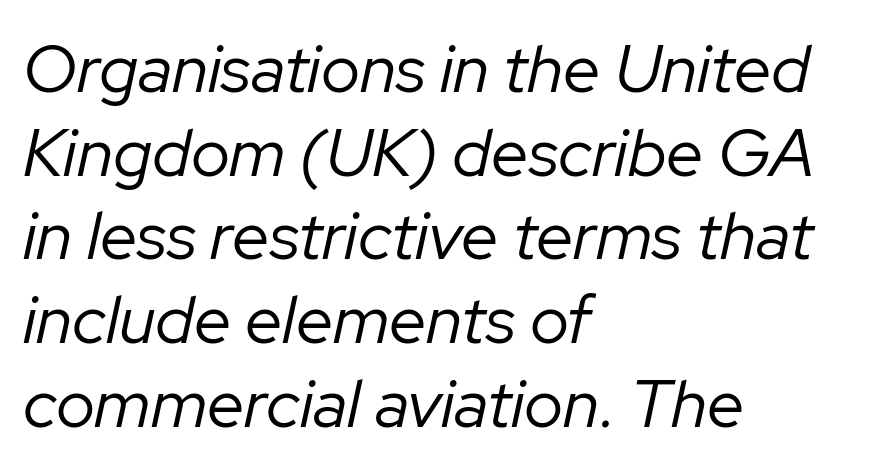
The image shows 67 px regular-weight type, italic (leaning right); set left-aligned, normal line spacing (1.25x), normal letter spacing, not underlined; low stroke contrast and a medium x-height.
